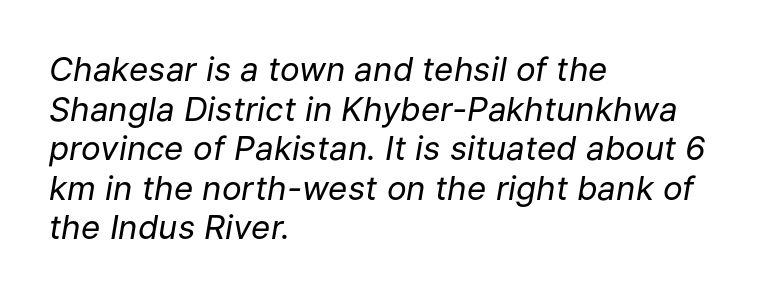
Type without underlining. Notice how the stems are inclined rather than vertical — that's the hallmark of italics. Note the varied advance widths — an 'i' is clearly narrower than an 'm'. How are the letters spaced? Ordinarily, with no added tracking. No chunkiness to these letters — they're not bold.
